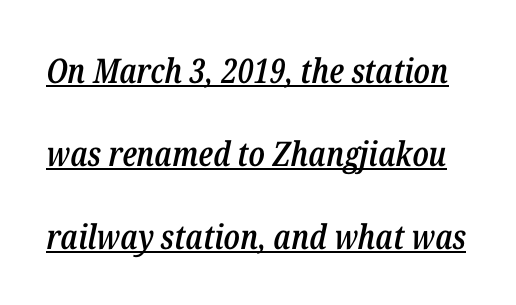
{"italic": "yes", "lean": "right", "slant_degrees": 12, "bold": "semi", "weight": "semibold", "width": "condensed", "stroke_contrast": "low", "x_height": "medium", "monospaced": "no", "underline": "yes", "line_spacing": "loose", "line_spacing_ratio": 2.44, "letter_spacing": "normal", "letter_spacing_em": 0.0, "glyph_px": 34}
